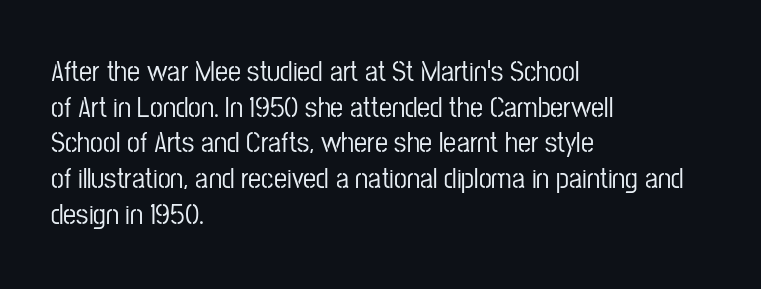
{"serif": "no", "italic": "no", "width": "condensed", "stroke_contrast": "low", "x_height": "medium", "monospaced": "no", "underline": "no", "align": "left", "line_spacing_ratio": 1.23, "letter_spacing": "normal", "letter_spacing_em": 0.0, "glyph_px": 29}
